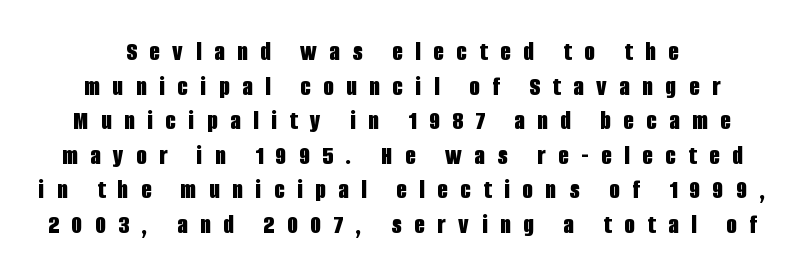
The image shows 27 px bold type, upright; set normal line spacing (1.28x), unusually wide letter spacing (+0.47 em), not underlined.
